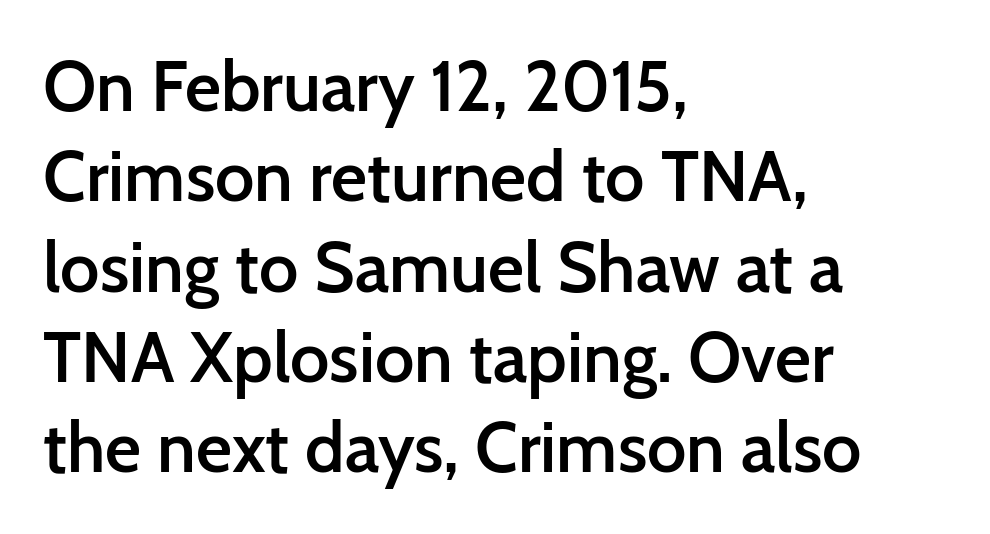
Leading: standard. The axis of the letterforms is exactly vertical. Observe the absence of serifs on each vertical stroke in this sample. The characters look somewhat weighty, a semibold short of true bold. Note the varied advance widths — an 'i' is clearly narrower than an 'm'.
